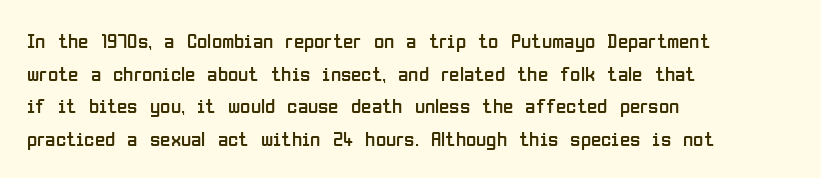
The image shows 21 px text type, upright; set left-aligned, normal line spacing (1.55x), normal letter spacing, not underlined.
